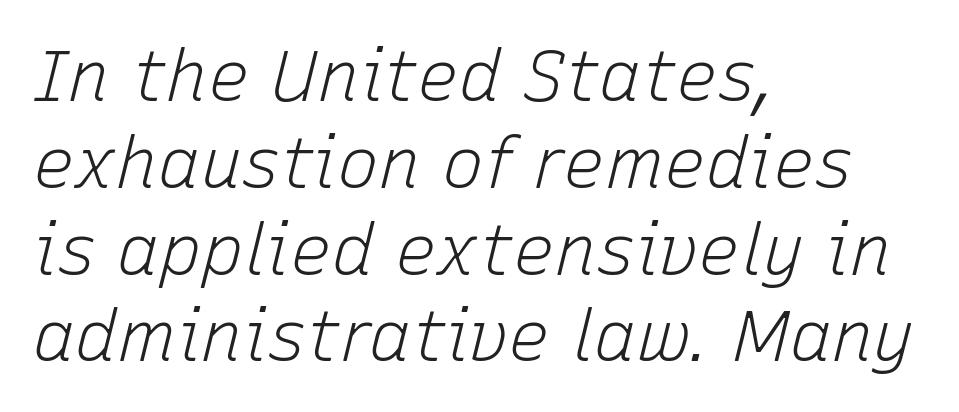
The image shows 70 px light type, italic (leaning right); set left-aligned, line spacing 1.24x, normal letter spacing, not underlined; low stroke contrast and a medium x-height.
